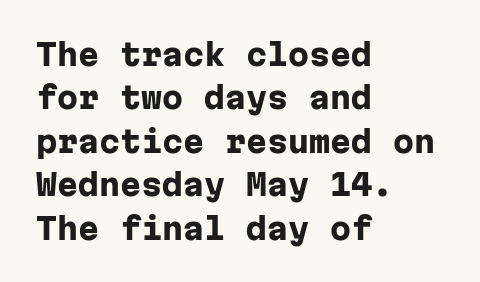
A typesetter would call this monospace, since all characters share one set width. In CSS terms this would be text-align: left. Weight: bold. Does the lettering tilt? It doesn't — this is upright.
